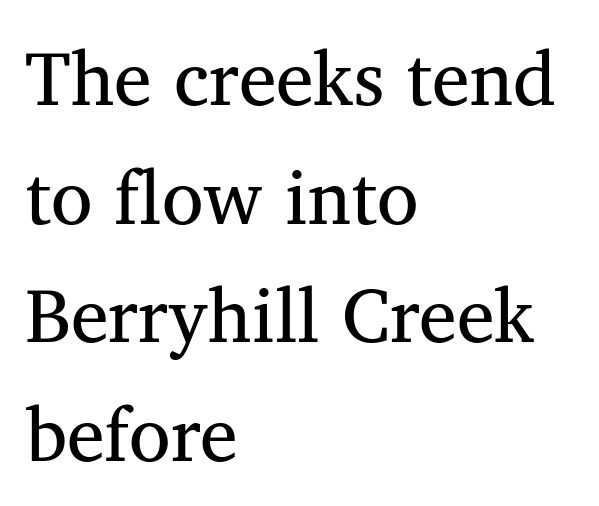
{"serif": "yes", "italic": "no", "bold": "no", "weight": "regular", "width": "normal", "stroke_contrast": "medium", "x_height": "medium", "monospaced": "no", "underline": "no", "align": "left", "line_spacing": "normal", "line_spacing_ratio": 1.56, "letter_spacing": "normal", "letter_spacing_em": 0.0, "glyph_px": 76}
